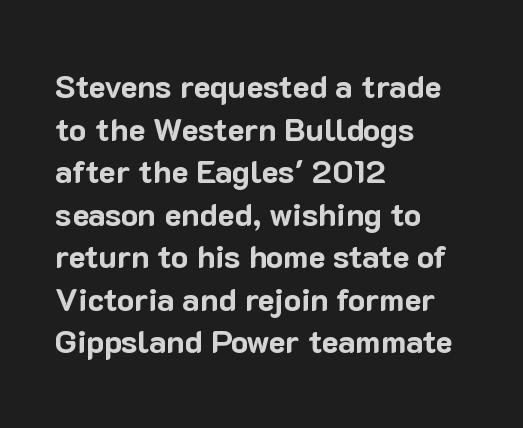
Q: Is the text bold? A: Yes.
Q: Is the text italic (slanted)? A: No, it is upright.
Q: Is the typeface a serif or a sans-serif typeface? A: Sans-serif.
Q: Is the text underlined? A: No.
Q: How is the paragraph aligned? A: Left-aligned.
Q: Is the spacing between letters normal or unusually wide? A: Normal.
Q: Is the spacing between lines tight, normal or loose? A: Normal.
Q: Width (condensed, normal, or wide)? A: Normal.
Q: Stroke contrast? A: Low.
Q: x-height? A: Medium.
Q: Monospaced? A: No.
